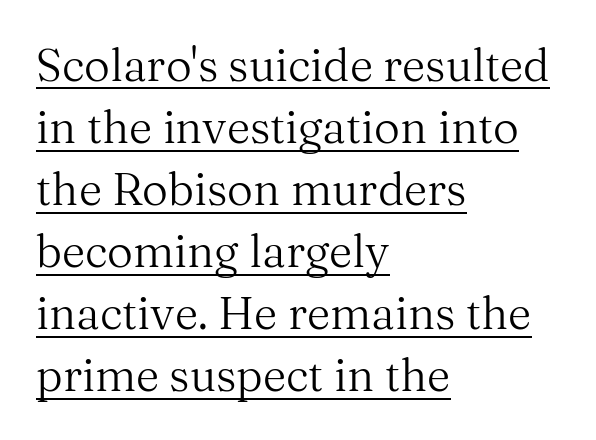
This sample uses an upright cut, with every glyph sitting square on the baseline. Looks like regular typesetting: each glyph gets only the width it needs. The passage shown stacks its lines at a standard gap. A typographer would call this underscored text.
